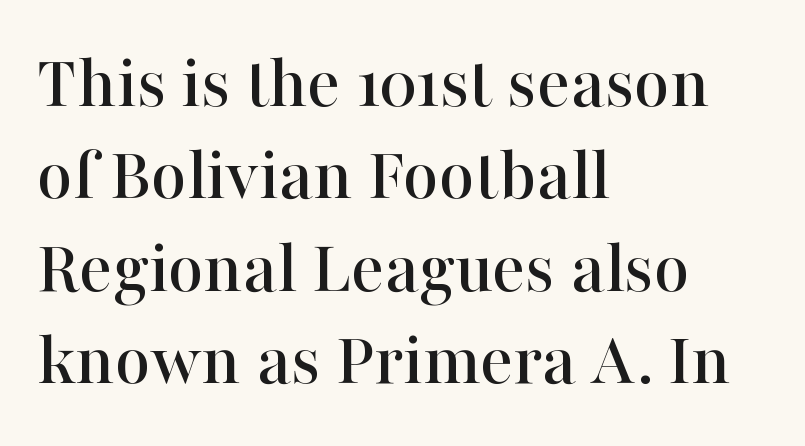
Q: Is the text italic (slanted)? A: No, it is upright.
Q: Is the typeface a serif or a sans-serif typeface? A: Serif.
Q: Is the text underlined? A: No.
Q: How is the paragraph aligned? A: Left-aligned.
Q: Is the spacing between letters normal or unusually wide? A: Normal.
Q: Width (condensed, normal, or wide)? A: Normal.
Q: Stroke contrast? A: High.
Q: x-height? A: Medium.
Q: Monospaced? A: No.
